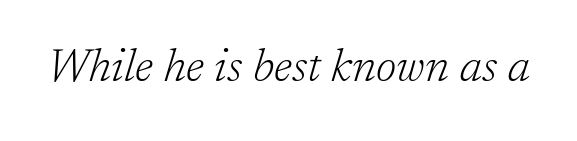
{"serif": "yes", "italic": "yes", "lean": "right", "slant_degrees": 17, "bold": "no", "weight": "light", "width": "normal", "stroke_contrast": "low", "x_height": "medium", "monospaced": "no", "underline": "no", "letter_spacing": "normal", "letter_spacing_em": 0.0, "glyph_px": 46}
